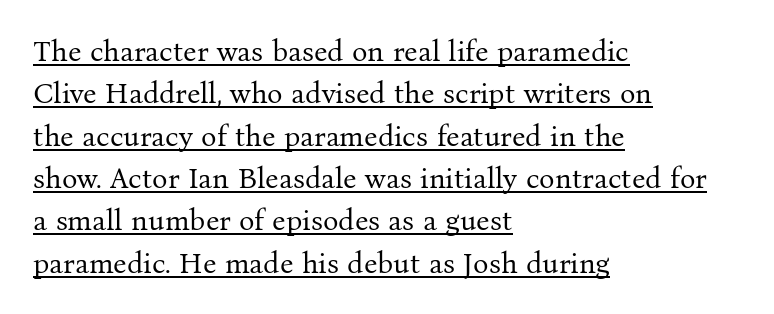
The image shows 29 px regular-weight serif type, upright; set left-aligned, normal line spacing (1.46x), normal letter spacing, underlined; medium stroke contrast and a medium x-height.
